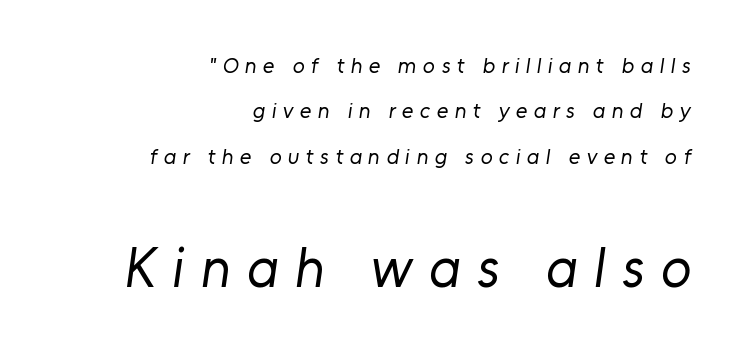
The image shows 56 px regular-weight sans-serif type; set right-aligned, loose line spacing (2.06x), unusually wide letter spacing (+0.29 em), not underlined; the second (bottom) block is 2.55x larger; low stroke contrast and a medium x-height.
